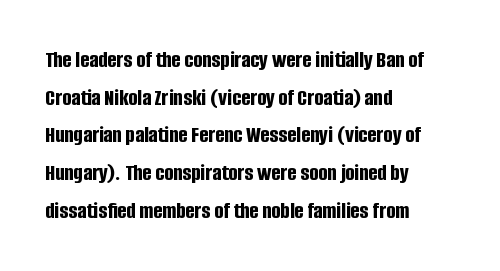
Heavy, bold letterforms. Quick note: underline off. The space between consecutive lines is moderate. This is roman type, the default non-slanted kind. The compositor pushed each line to the left boundary.
